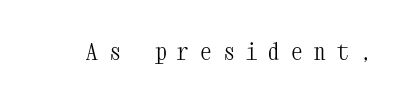
The image shows 23 px text type, upright; set unusually wide letter spacing (+0.49 em), not underlined.
